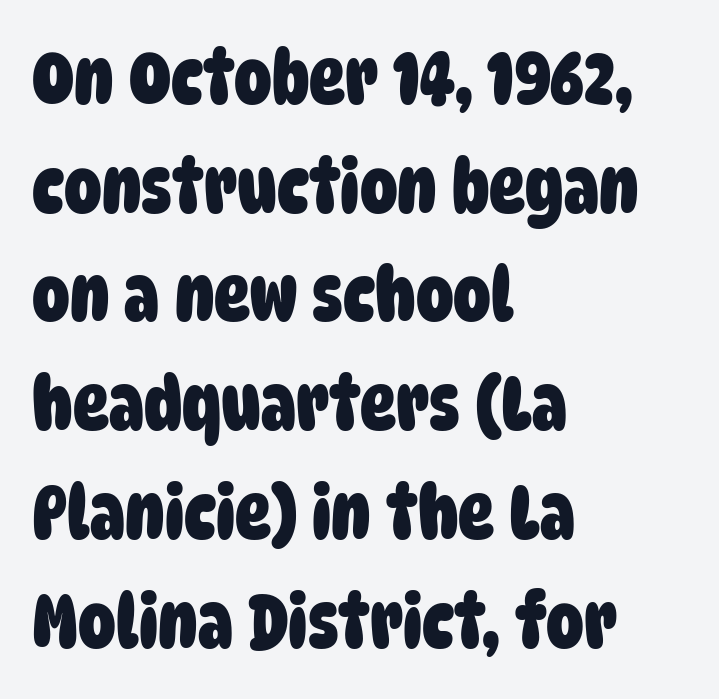
Q: Is the text bold? A: Yes.
Q: Is the typeface a serif or a sans-serif typeface? A: Sans-serif.
Q: Is the text underlined? A: No.
Q: How is the paragraph aligned? A: Left-aligned.
Q: Is the spacing between letters normal or unusually wide? A: Normal.
Q: Is the spacing between lines tight, normal or loose? A: Normal.
Q: Width (condensed, normal, or wide)? A: Condensed.
Q: Stroke contrast? A: Low.
Q: x-height? A: Large.
Q: Monospaced? A: No.
